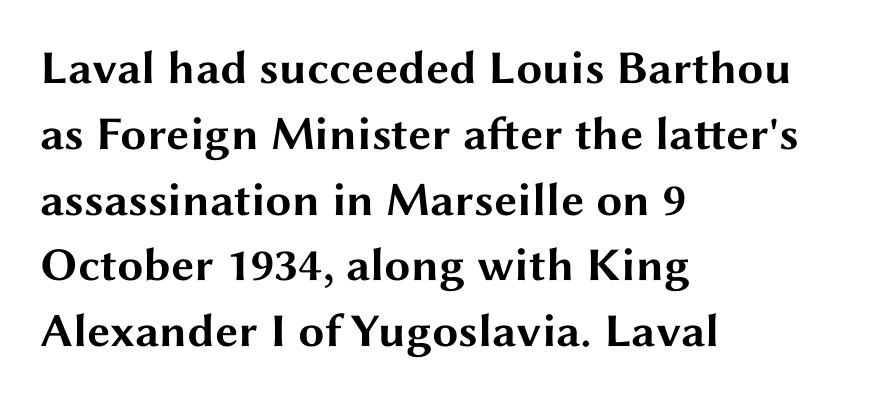
The image shows 47 px bold, wide sans-serif type, upright; set left-aligned, normal line spacing (1.4x), normal letter spacing, not underlined; medium stroke contrast and a medium x-height.
